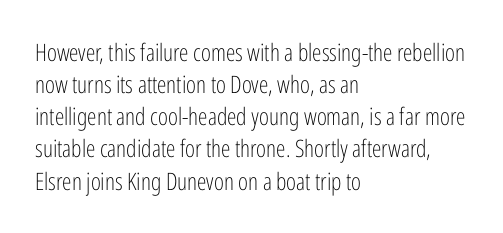
The strip under each line holds only bare page. You could call the tracking neutral — neither tight nor loose. Where is the straight margin? On the left. Upright lettering throughout. The weight tops out at a normal text grade.
